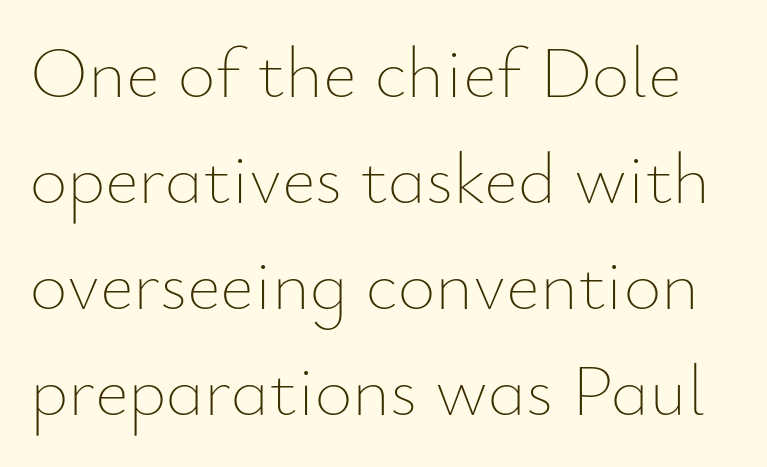
The image shows 73 px thin type, upright; set normal line spacing (1.45x), normal letter spacing, not underlined; low stroke contrast and a small x-height.
